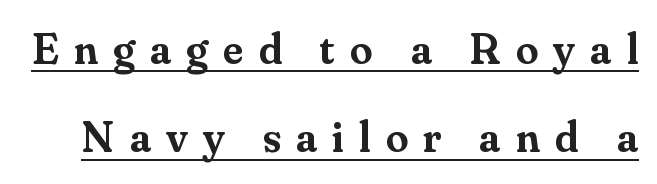
The image shows 45 px semibold serif type, upright; set loose line spacing (1.96x), unusually wide letter spacing (+0.34 em), underlined; medium stroke contrast and a small x-height.
